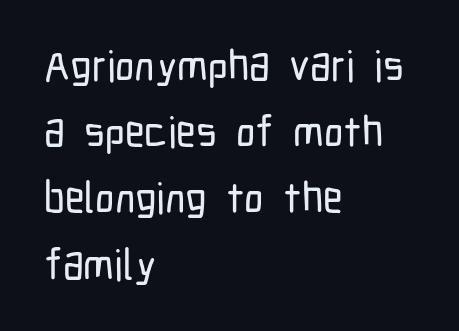
Q: Is the text italic (slanted)? A: No, it is upright.
Q: Is the typeface a serif or a sans-serif typeface? A: Sans-serif.
Q: Is the text underlined? A: No.
Q: How is the paragraph aligned? A: Left-aligned.
Q: Is the spacing between letters normal or unusually wide? A: Normal.
Q: Is the spacing between lines tight, normal or loose? A: Normal.
Q: Width (condensed, normal, or wide)? A: Condensed.
Q: Stroke contrast? A: Low.
Q: x-height? A: Medium.
Q: Monospaced? A: No.
